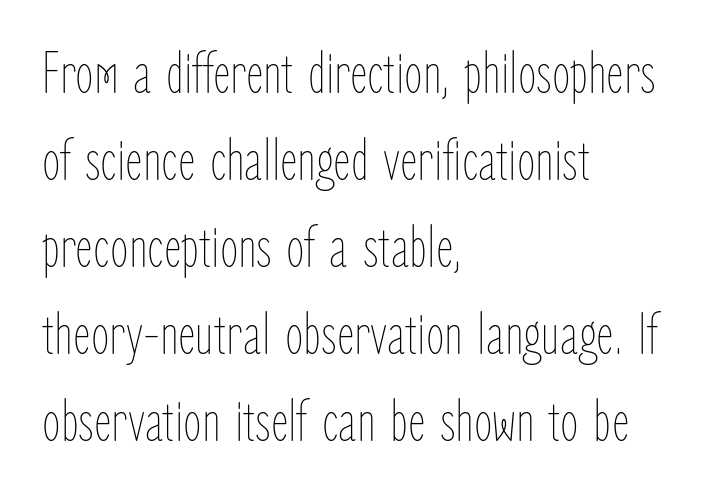
{"italic": "no", "bold": "no", "weight": "thin", "width": "condensed", "stroke_contrast": "low", "x_height": "medium", "monospaced": "no", "underline": "no", "align": "left", "line_spacing": "normal", "line_spacing_ratio": 1.45, "letter_spacing": "normal", "letter_spacing_em": 0.0, "glyph_px": 60}
